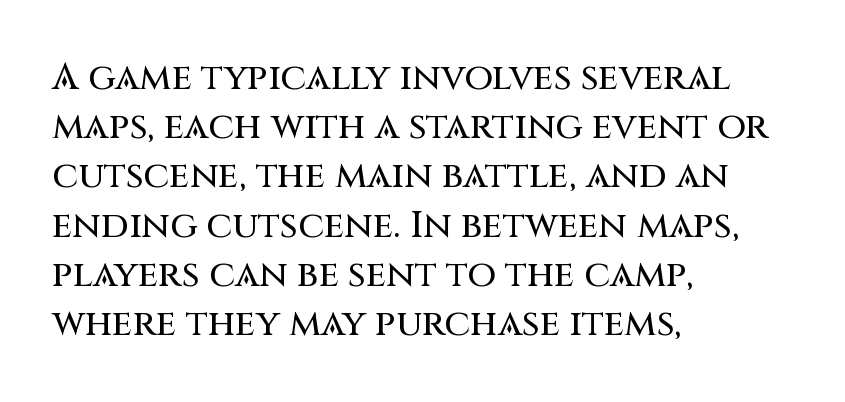
Evenly set lines give the paragraph a standard silhouette. Italic: no, the glyphs are upright roman. Lines of text with bare space underneath. The passage is arranged the way most books set body copy — flush left.
